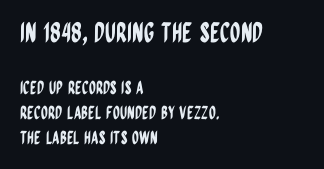
Quick note: interline space is typical. Every stem runs plumb, perpendicular to the baseline. The emphasis by scale lands on block number one, above. These lines keep a tight, regular rhythm from letter to letter. Does the copy run flush right? No — it runs flush left.
